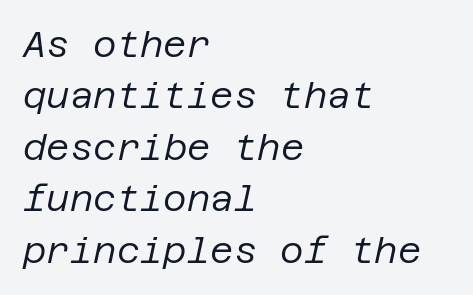
Q: Is the text bold? A: No.
Q: Is the text italic (slanted)? A: Yes, it leans right by about 12 degrees.
Q: Is the text underlined? A: No.
Q: How is the paragraph aligned? A: Left-aligned.
Q: Is the spacing between letters normal or unusually wide? A: Normal.
Q: Is the spacing between lines tight, normal or loose? A: Normal.
Q: Width (condensed, normal, or wide)? A: Normal.
Q: Stroke contrast? A: Low.
Q: x-height? A: Large.
